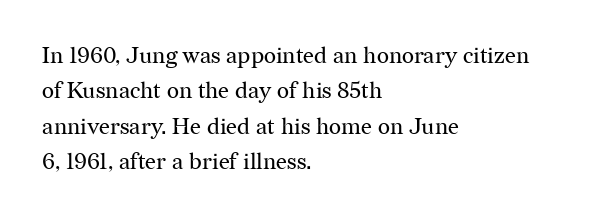
{"italic": "no", "bold": "no", "underline": "no", "align": "left", "line_spacing": "normal", "line_spacing_ratio": 1.54, "letter_spacing": "normal", "letter_spacing_em": 0.0, "glyph_px": 23}
